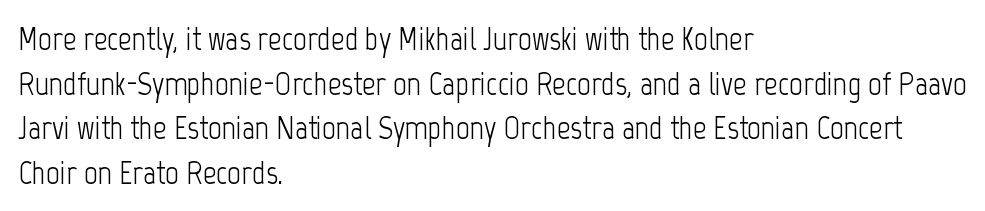
Horizontally, the lines are justified to the leading edge only. Plain, unruled lines of type. The type family on display is of the sans-serif kind. The passage shown is not bold in any degree. A typesetter would call this leading conventional body-copy spacing. The lettering stays uniformly vertical, giving the passage a roman look.
